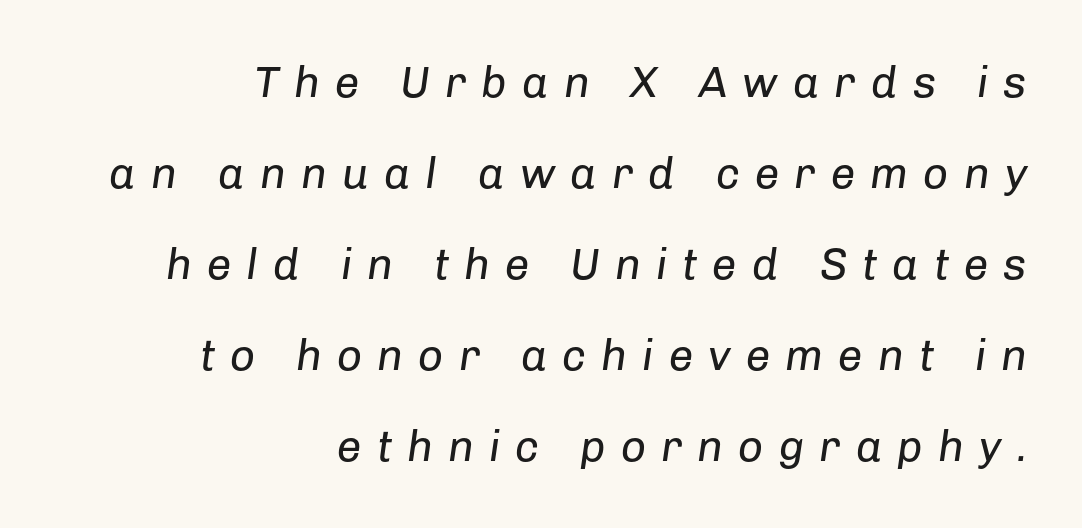
{"italic": "yes", "lean": "right", "slant_degrees": 8, "bold": "no", "weight": "regular", "width": "normal", "stroke_contrast": "low", "x_height": "medium", "monospaced": "no", "underline": "no", "align": "right", "line_spacing": "loose", "line_spacing_ratio": 2.07, "letter_spacing": "wide", "letter_spacing_em": 0.34, "glyph_px": 44}
